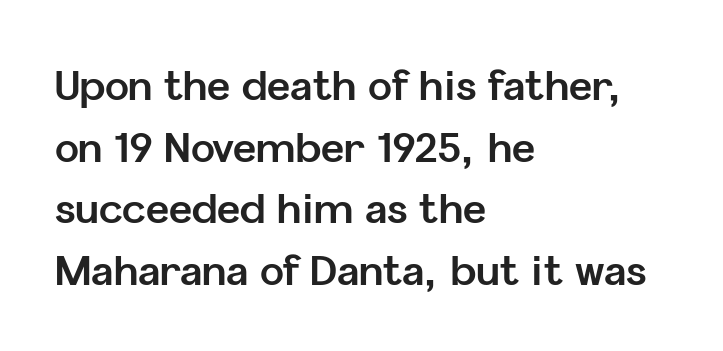
The passage shown has conventional tracking throughout. As a designer I'd log this as weight 700, bold. Type without underlining. Notice how the passage keeps a crisp vertical edge on the left only.
